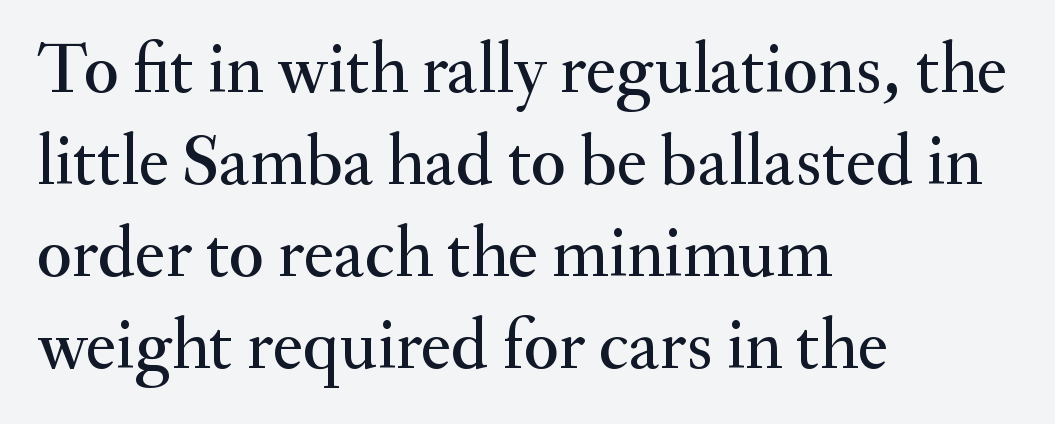
The image shows 72 px serif type, upright; set left-aligned, normal line spacing (1.28x), normal letter spacing, not underlined; medium stroke contrast and a small x-height.
